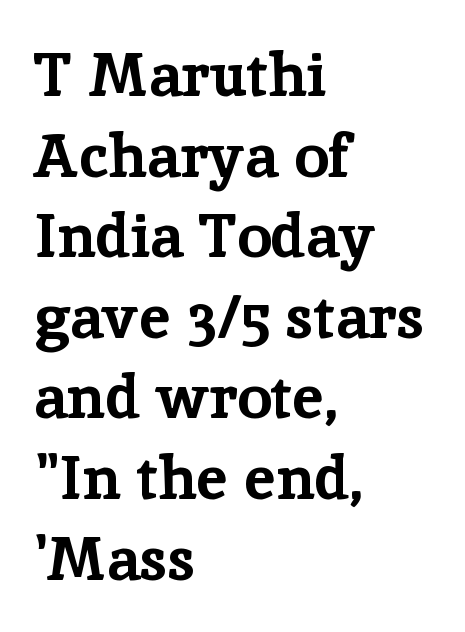
{"serif": "yes", "italic": "no", "bold": "yes", "weight": "bold", "width": "normal", "stroke_contrast": "low", "x_height": "medium", "monospaced": "no", "underline": "no", "align": "left", "line_spacing": "normal", "line_spacing_ratio": 1.3, "letter_spacing": "normal", "letter_spacing_em": 0.0, "glyph_px": 62}
